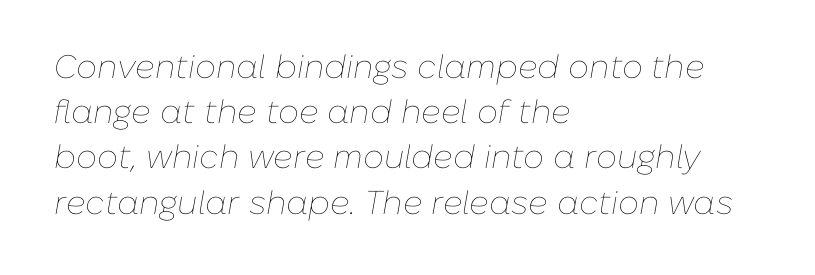
Is the letter spacing exaggerated? No — it looks like the ordinary default. Which margin do the lines hug? The left one — the right edge is uneven. Characters are canted at an angle relative to the baseline's perpendicular. Think of a printed novel: that variable character pitch is what you see here.
